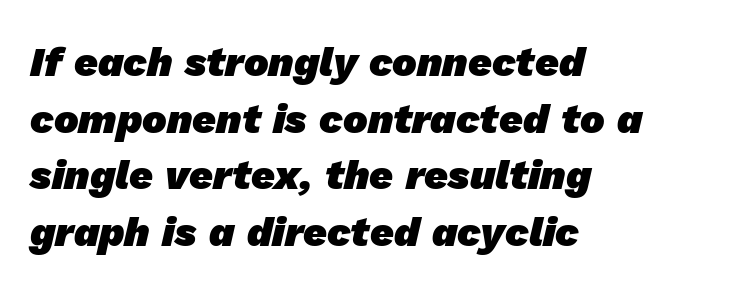
Q: Is the text bold? A: Yes.
Q: Is the typeface a serif or a sans-serif typeface? A: Sans-serif.
Q: Is the text underlined? A: No.
Q: How is the paragraph aligned? A: Left-aligned.
Q: Is the spacing between letters normal or unusually wide? A: Normal.
Q: Is the spacing between lines tight, normal or loose? A: Normal.
Q: Width (condensed, normal, or wide)? A: Normal.
Q: Stroke contrast? A: Low.
Q: x-height? A: Medium.
Q: Monospaced? A: No.
